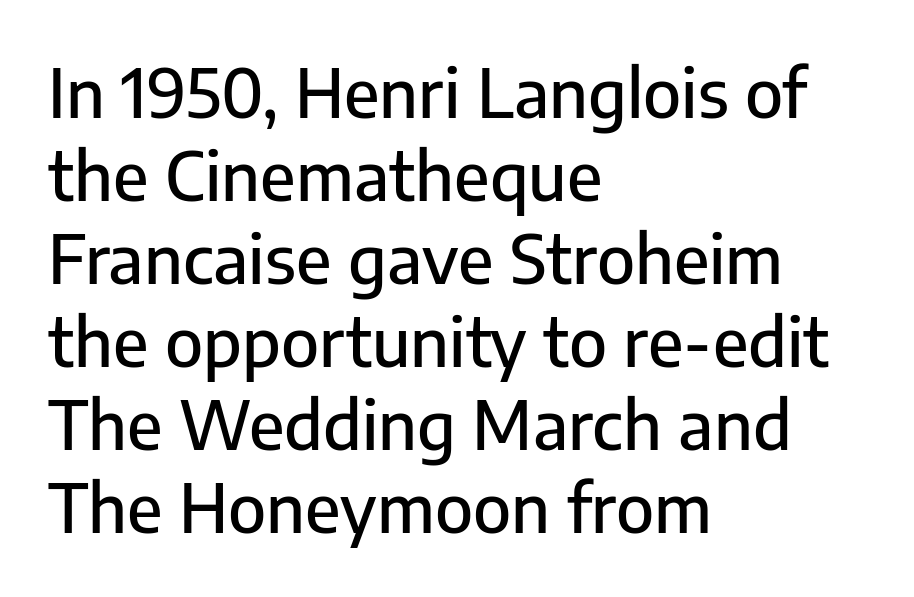
Q: Is the text italic (slanted)? A: No, it is upright.
Q: Is the typeface a serif or a sans-serif typeface? A: Sans-serif.
Q: Is the text underlined? A: No.
Q: How is the paragraph aligned? A: Left-aligned.
Q: Is the spacing between letters normal or unusually wide? A: Normal.
Q: Width (condensed, normal, or wide)? A: Normal.
Q: Stroke contrast? A: Low.
Q: x-height? A: Medium.
Q: Monospaced? A: No.
